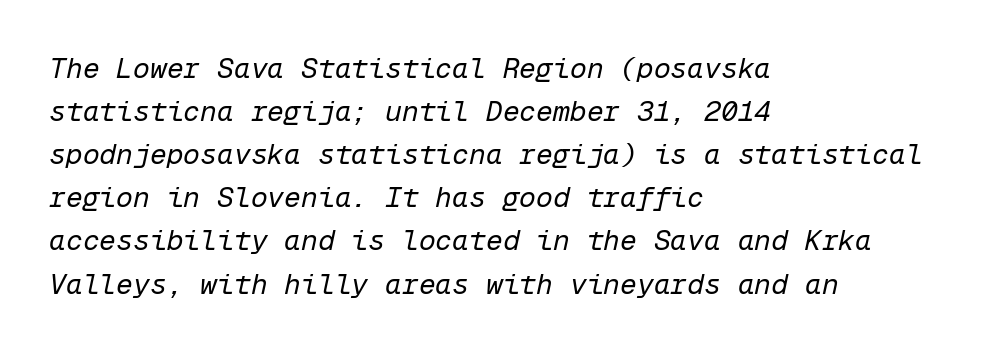
The image shows 28 px regular-weight type, italic (leaning right), monospaced; set left-aligned, normal line spacing (1.54x), normal letter spacing, not underlined; low stroke contrast and a medium x-height.
